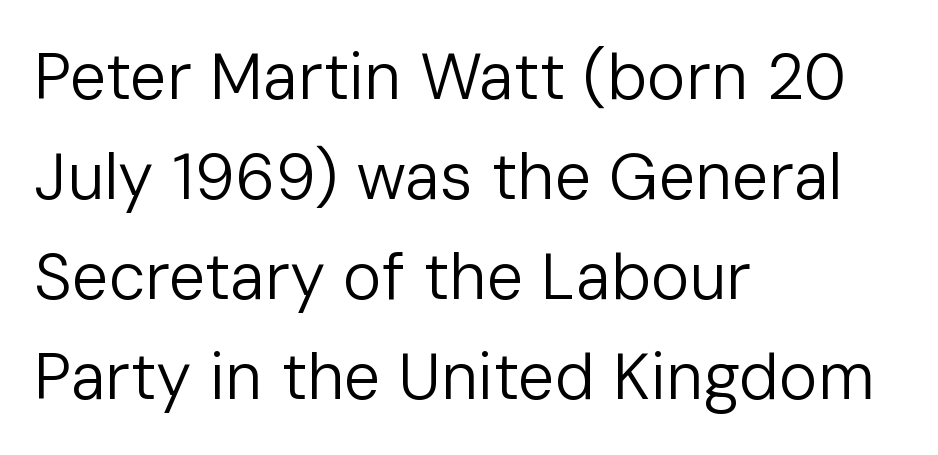
The gaps between neighbouring characters are ordinary and unremarkable. The text was rendered using a sans face with plain stroke endings. The passage shown is typed in a proportional face where columns would drift. The glyphs are unaccompanied by any horizontal stroke below them.
